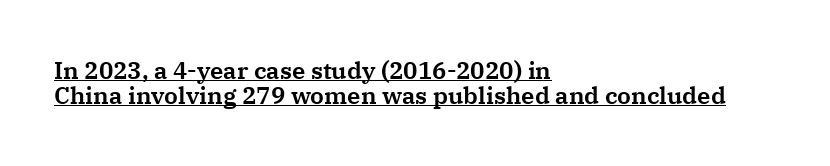
Each line starts at the same left margin while the right side varies. Honestly, the rows look squashed on top of each other. The rendering uses the underline text-decoration. When letters stand straight like this, we call the style roman or upright. Students, note that the glyphs here touch the page at normal intervals.
